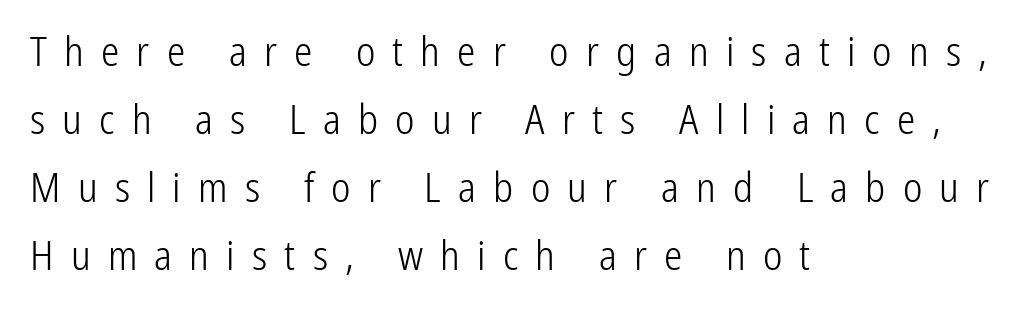
{"serif": "no", "italic": "no", "bold": "no", "weight": "light", "width": "condensed", "stroke_contrast": "low", "x_height": "medium", "monospaced": "no", "underline": "no", "align": "left", "line_spacing": "normal", "line_spacing_ratio": 1.66, "letter_spacing": "wide", "letter_spacing_em": 0.42, "glyph_px": 41}
